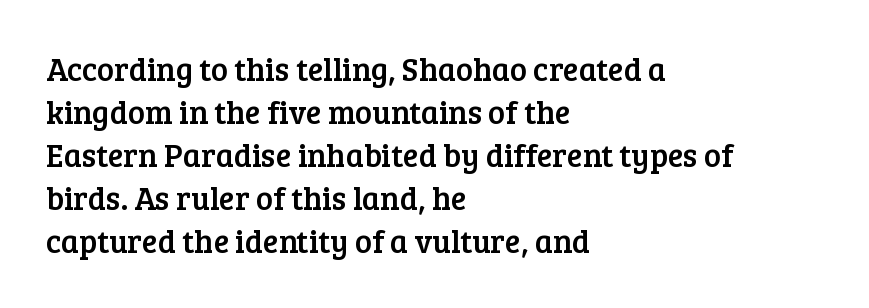
Horizontal bands of white between lines are of average thickness. Rendered with straight, roman letterforms. Lines of text with bare space underneath. Observe the serifs anchoring each vertical stroke in this sample. Compared with typical body copy, the letter spacing here is the same. The letters advance in unequal steps, a hallmark of proportional type.
